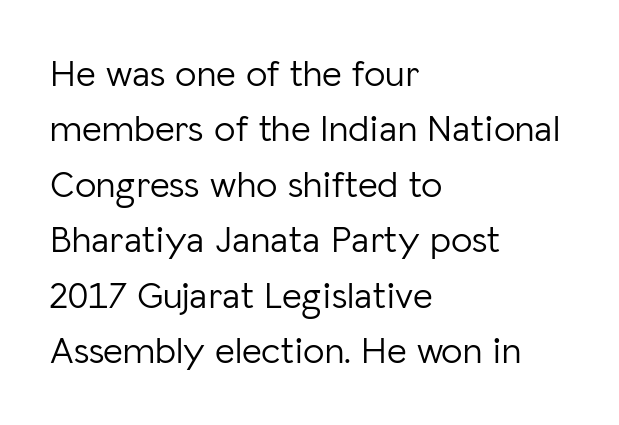
{"serif": "no", "italic": "no", "bold": "no", "weight": "light", "width": "normal", "stroke_contrast": "low", "x_height": "medium", "monospaced": "no", "underline": "no", "align": "left", "line_spacing": "normal", "line_spacing_ratio": 1.46, "letter_spacing": "normal", "letter_spacing_em": 0.0, "glyph_px": 38}
